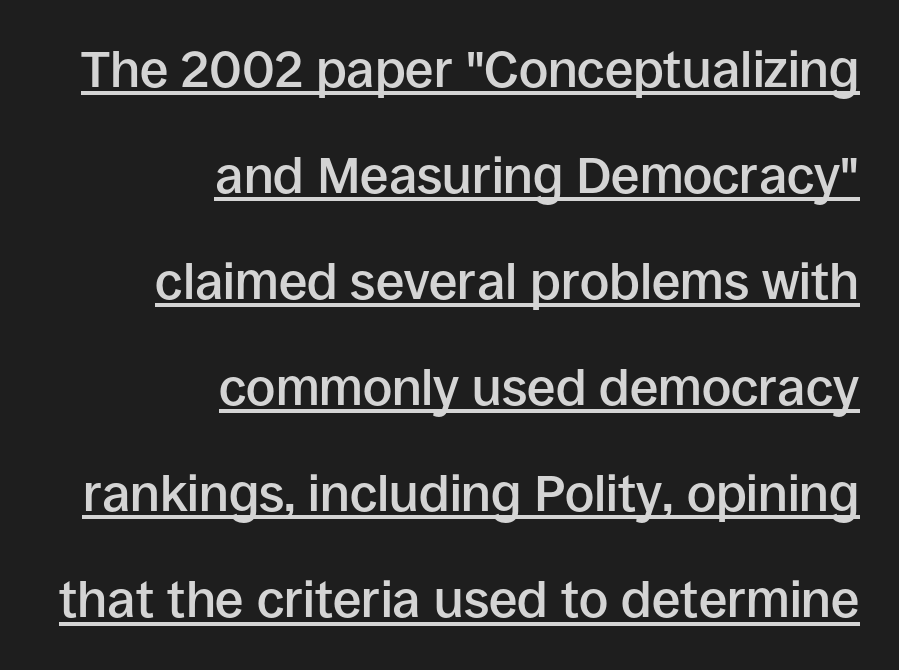
Q: Is the text bold? A: Semi-bold.
Q: Is the text italic (slanted)? A: No, it is upright.
Q: Is the typeface a serif or a sans-serif typeface? A: Sans-serif.
Q: Is the text underlined? A: Yes.
Q: How is the paragraph aligned? A: Right-aligned.
Q: Is the spacing between letters normal or unusually wide? A: Normal.
Q: Is the spacing between lines tight, normal or loose? A: Loose.
Q: Width (condensed, normal, or wide)? A: Normal.
Q: Stroke contrast? A: Low.
Q: x-height? A: Large.
Q: Monospaced? A: No.
